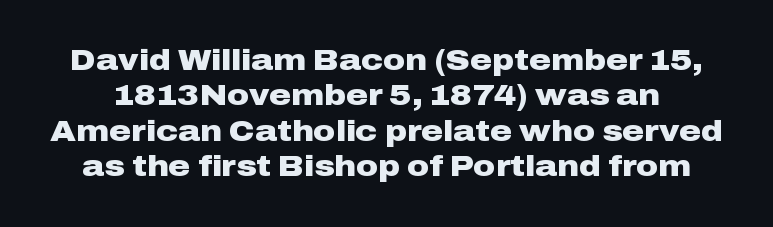
Tall strokes in this sample are plumb rather than angled. Does extra space separate the letters? No, they use regular spacing. The passage shown is emphatically bold. In terms of letterform style, serifs are entirely absent.
